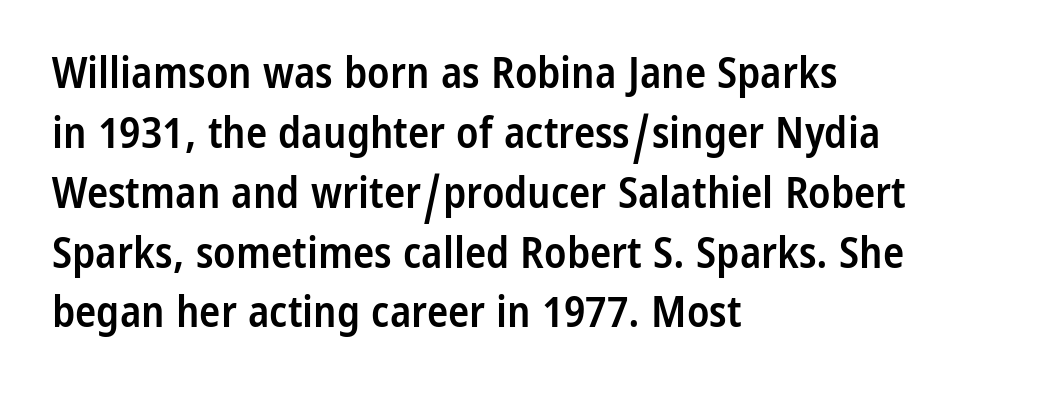
{"serif": "no", "italic": "no", "bold": "semi", "weight": "semibold", "width": "condensed", "stroke_contrast": "low", "x_height": "medium", "monospaced": "no", "underline": "no", "align": "left", "line_spacing": "normal", "line_spacing_ratio": 1.36, "letter_spacing": "normal", "letter_spacing_em": 0.0, "glyph_px": 44}
